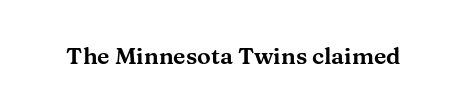
{"italic": "no", "underline": "no", "letter_spacing": "normal", "letter_spacing_em": 0.0, "glyph_px": 23}
